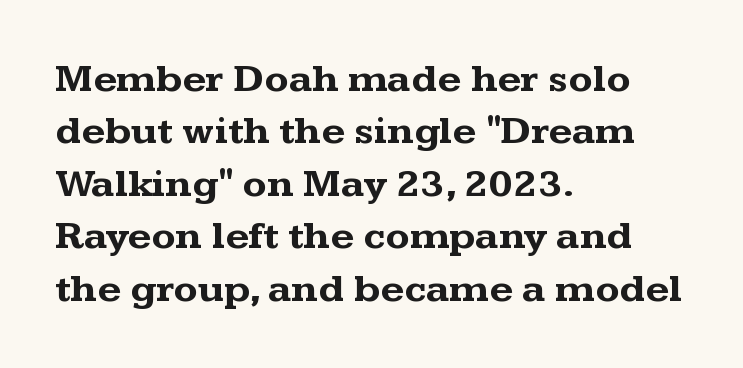
{"serif": "yes", "italic": "no", "bold": "yes", "weight": "bold", "width": "wide", "stroke_contrast": "medium", "x_height": "medium", "monospaced": "no", "underline": "no", "align": "left", "line_spacing": "normal", "line_spacing_ratio": 1.31, "letter_spacing": "normal", "letter_spacing_em": 0.0, "glyph_px": 40}
